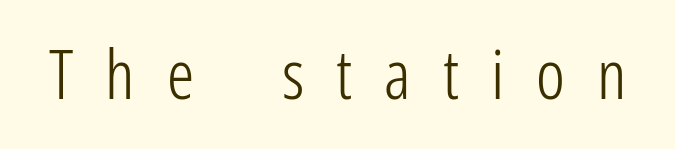
The image shows 68 px light, condensed sans-serif type, upright; set unusually wide letter spacing (+0.47 em), not underlined; low stroke contrast and a medium x-height.
